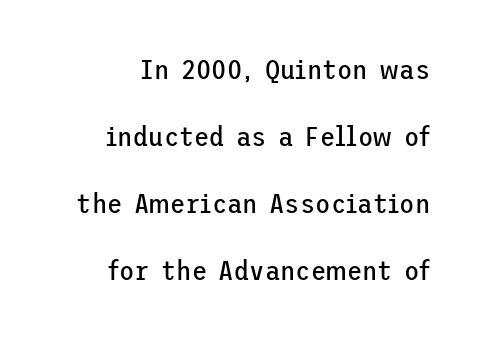
There is no visible air inserted between adjacent glyphs. Italic: no, the glyphs are upright roman. Descenders are the only things crossing below the line. Unlike a traditional serif, this face leaves its strokes unadorned. Stroke thickness stays within the range of a standard reading face or lighter.
